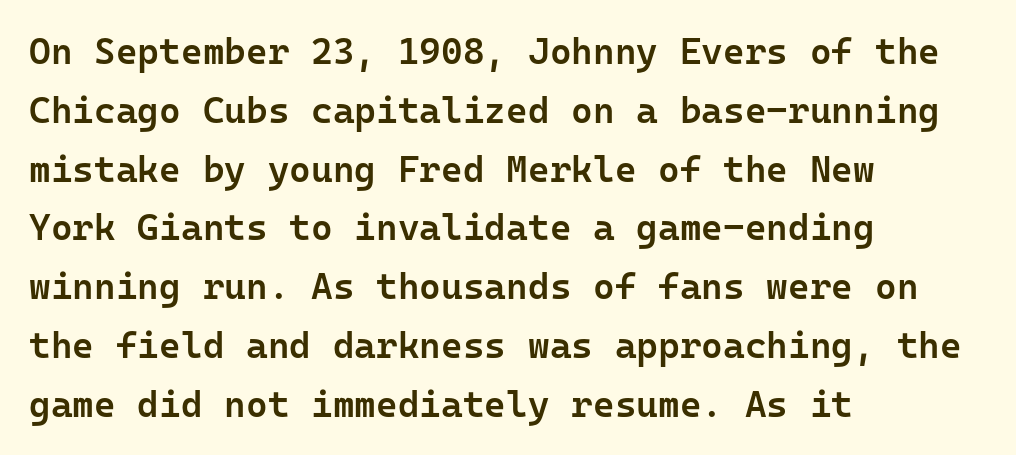
The rendering anchors every line to the left-hand side. Underline: absent. Unlike a traditional serif, this face leaves its strokes unadorned. This is roman type, the default non-slanted kind. Bold? Not quite — semibold, heavier than regular but stopping short. No extra tracking has been applied to these lines.
